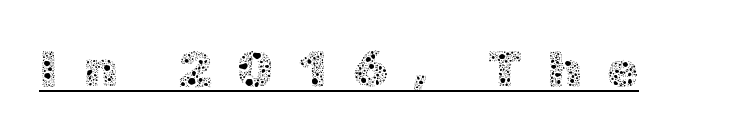
Q: Is the text bold? A: No.
Q: Is the text italic (slanted)? A: No, it is upright.
Q: Is the text underlined? A: Yes.
Q: Is the spacing between letters normal or unusually wide? A: Unusually wide.
Q: Width (condensed, normal, or wide)? A: Normal.
Q: x-height? A: Medium.
Q: Monospaced? A: No.
